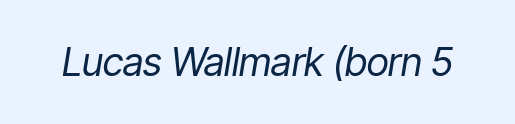
{"italic": "yes", "lean": "right", "slant_degrees": 9, "bold": "no", "weight": "regular", "width": "condensed", "stroke_contrast": "low", "x_height": "medium", "monospaced": "no", "underline": "no", "letter_spacing": "normal", "letter_spacing_em": 0.0, "glyph_px": 39}
